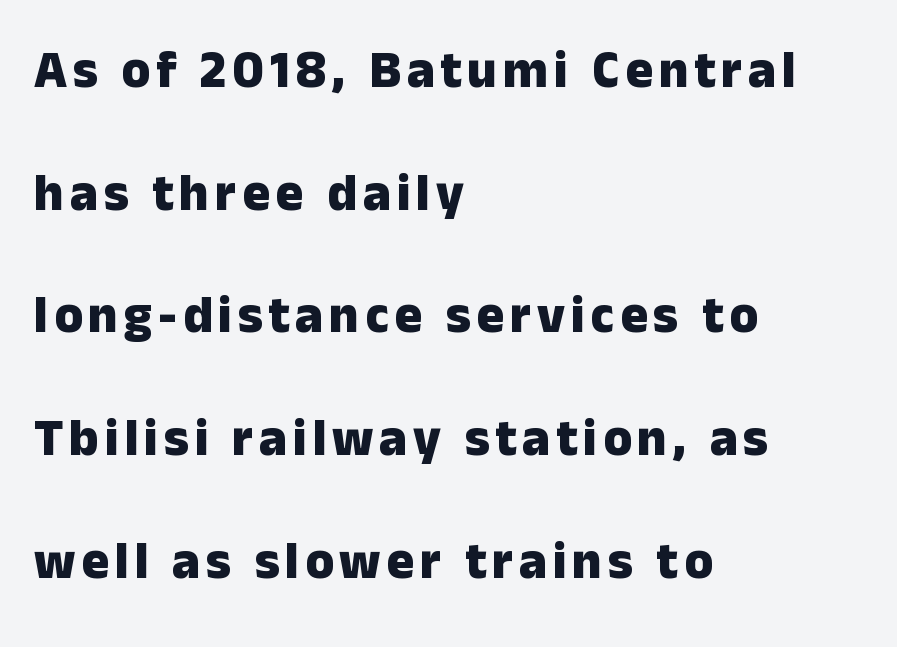
The image shows 52 px heavy sans-serif type, upright; set left-aligned, loose line spacing (2.36x), not underlined; low stroke contrast and a medium x-height.
